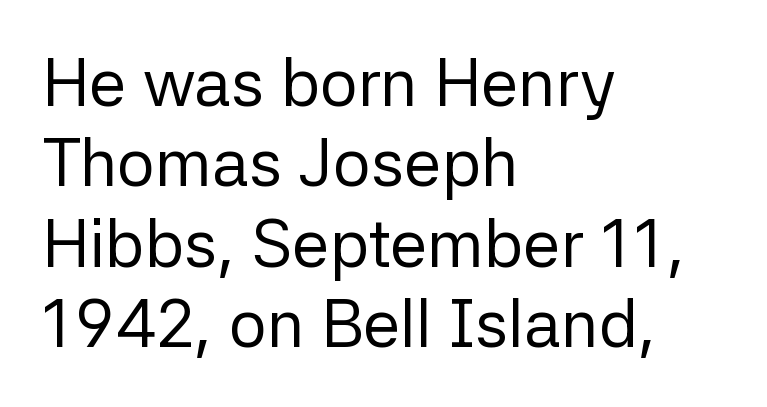
{"serif": "no", "italic": "no", "bold": "no", "weight": "regular", "width": "normal", "stroke_contrast": "low", "x_height": "medium", "monospaced": "no", "underline": "no", "align": "left", "line_spacing_ratio": 1.2, "letter_spacing": "normal", "letter_spacing_em": 0.0, "glyph_px": 67}
